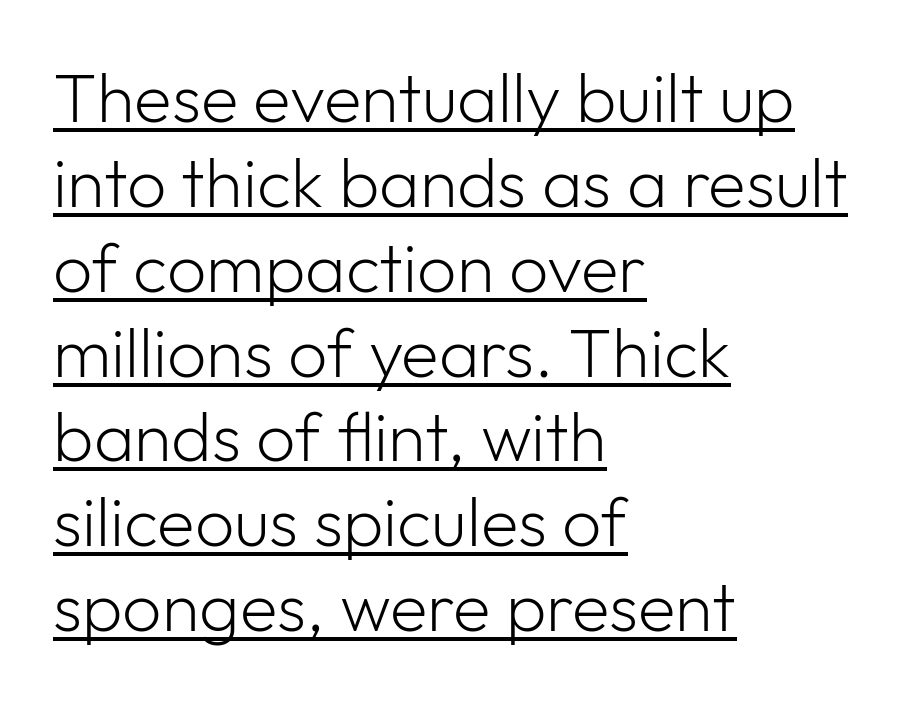
{"serif": "no", "italic": "no", "bold": "no", "weight": "light", "width": "normal", "stroke_contrast": "low", "x_height": "medium", "monospaced": "no", "underline": "yes", "align": "left", "line_spacing_ratio": 1.23, "letter_spacing": "normal", "letter_spacing_em": 0.0, "glyph_px": 69}
